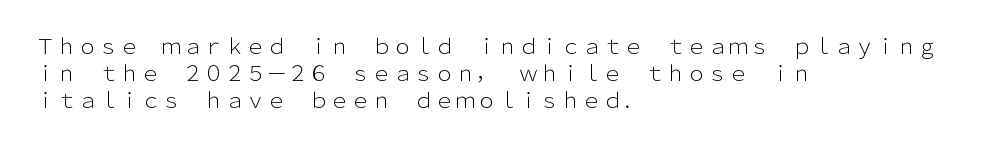
{"italic": "no", "bold": "no", "underline": "no", "align": "left", "line_spacing": "normal", "line_spacing_ratio": 1.28, "letter_spacing": "normal", "letter_spacing_em": 0.0, "glyph_px": 21}
